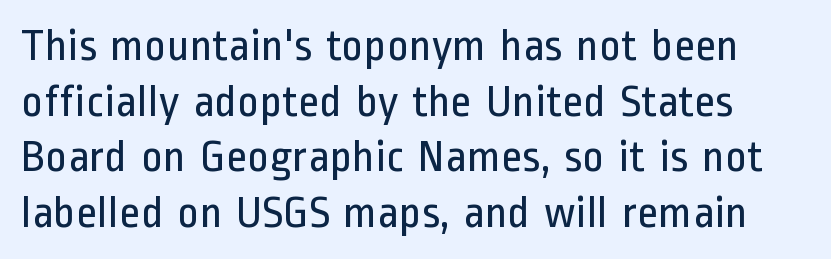
{"serif": "no", "italic": "no", "bold": "no", "weight": "regular", "width": "condensed", "stroke_contrast": "low", "x_height": "medium", "monospaced": "no", "underline": "no", "line_spacing_ratio": 1.21, "letter_spacing": "normal", "letter_spacing_em": 0.0, "glyph_px": 46}
